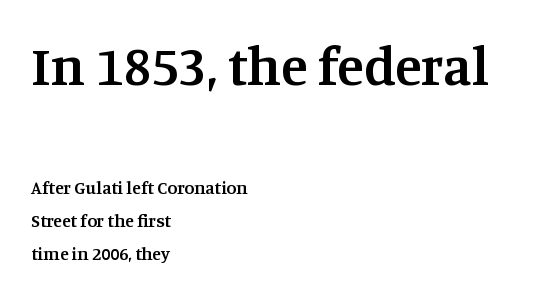
{"serif": "yes", "italic": "no", "bold": "semi", "weight": "semibold", "width": "normal", "stroke_contrast": "medium", "x_height": "large", "monospaced": "no", "underline": "no", "align": "left", "line_spacing_ratio": 1.83, "letter_spacing": "normal", "letter_spacing_em": 0.0, "larger_block": "first", "size_ratio": 3.06, "glyph_px": 55}
